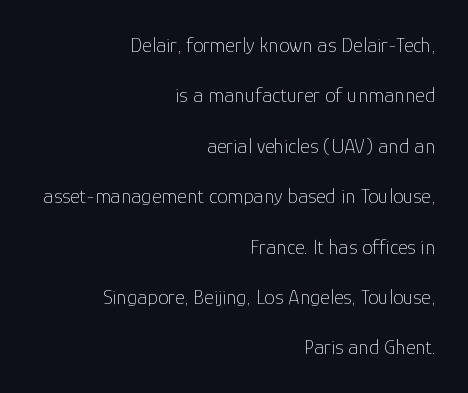
Q: Is the text bold? A: No.
Q: Is the text italic (slanted)? A: No, it is upright.
Q: Is the text underlined? A: No.
Q: How is the paragraph aligned? A: Right-aligned.
Q: Is the spacing between letters normal or unusually wide? A: Normal.
Q: Is the spacing between lines tight, normal or loose? A: Loose.
